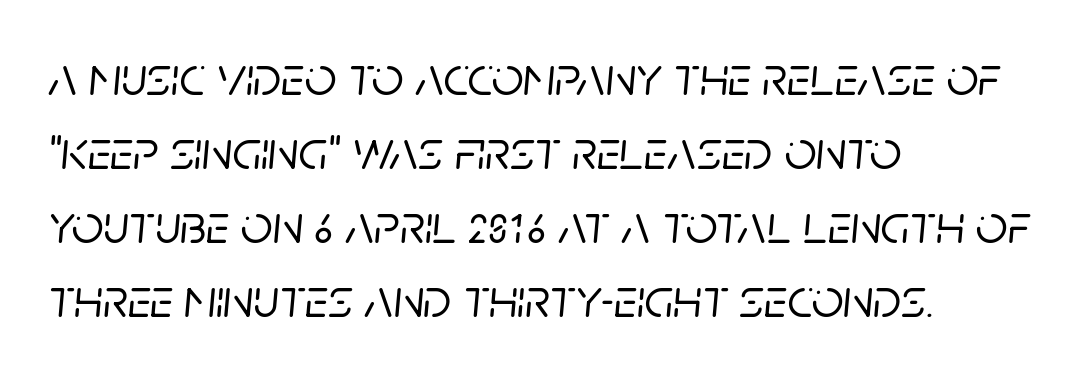
The image shows 56 px text type, italic (leaning right); set left-aligned, normal line spacing (1.32x), normal letter spacing, not underlined; low stroke contrast and a large x-height.
